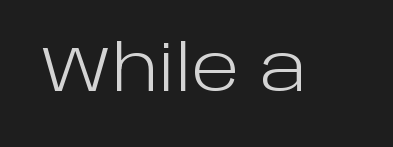
Q: Is the text bold? A: No.
Q: Is the text italic (slanted)? A: No, it is upright.
Q: Is the typeface a serif or a sans-serif typeface? A: Sans-serif.
Q: Is the text underlined? A: No.
Q: Is the spacing between letters normal or unusually wide? A: Normal.
Q: Width (condensed, normal, or wide)? A: Normal.
Q: Stroke contrast? A: Low.
Q: x-height? A: Large.
Q: Monospaced? A: No.
